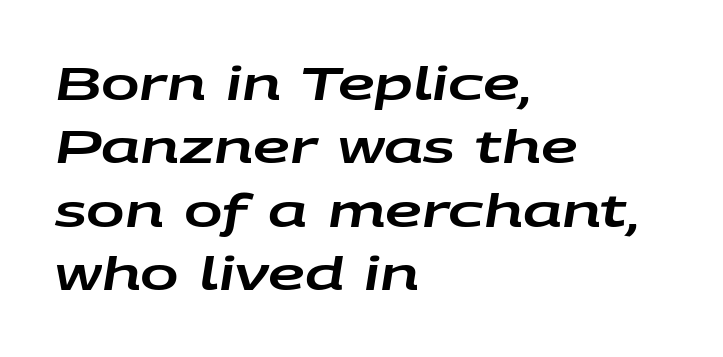
{"italic": "yes", "lean": "right", "slant_degrees": 9, "width": "wide", "stroke_contrast": "low", "x_height": "large", "monospaced": "no", "underline": "no", "align": "left", "line_spacing": "normal", "line_spacing_ratio": 1.38, "letter_spacing": "normal", "letter_spacing_em": 0.0, "glyph_px": 46}
